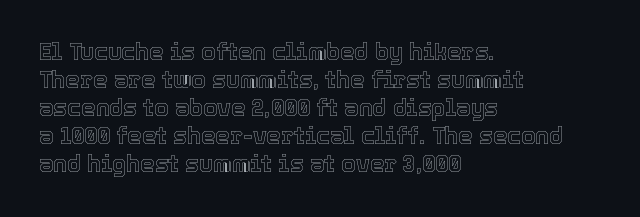
Look at the tracking — it's just the regular setting, nothing added. Caption: multi-line text, flush left, ragged right. Notice how the stems are strictly vertical — no italics here. A clean baseline with only descenders dipping below it.
